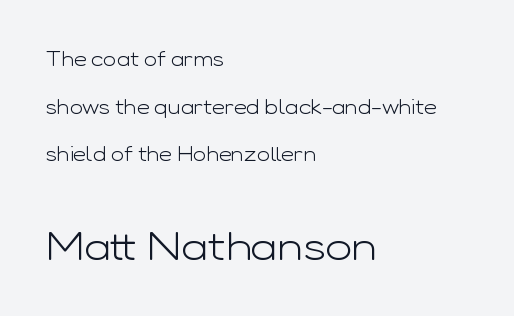
{"serif": "no", "italic": "no", "bold": "no", "weight": "light", "width": "wide", "stroke_contrast": "low", "x_height": "medium", "monospaced": "no", "underline": "no", "align": "left", "line_spacing": "loose", "line_spacing_ratio": 2.38, "letter_spacing": "normal", "letter_spacing_em": 0.0, "larger_block": "second", "size_ratio": 2.0, "glyph_px": 40}
